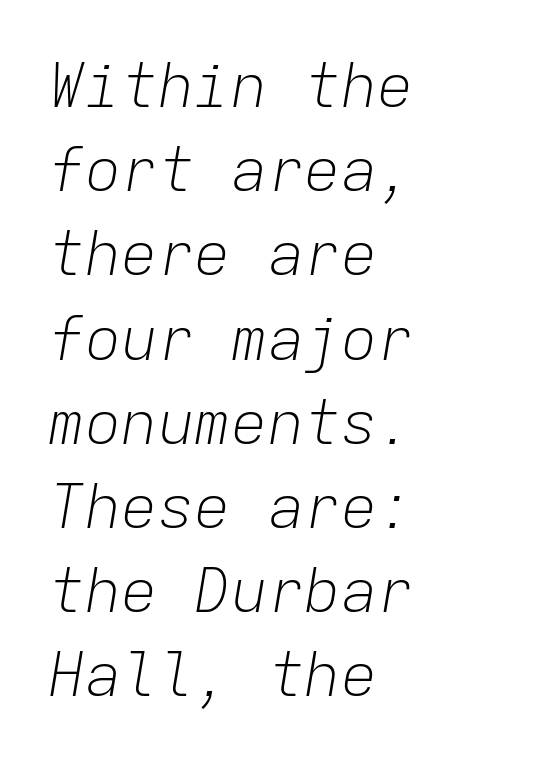
The image shows 61 px light type, italic (leaning right), monospaced; set left-aligned, normal line spacing (1.38x), normal letter spacing, not underlined; low stroke contrast and a medium x-height.
